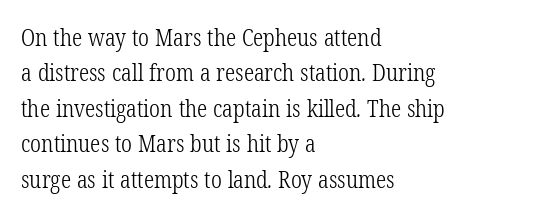
Q: Is the text bold? A: No.
Q: Is the text underlined? A: No.
Q: How is the paragraph aligned? A: Left-aligned.
Q: Is the spacing between letters normal or unusually wide? A: Normal.
Q: Is the spacing between lines tight, normal or loose? A: Normal.
